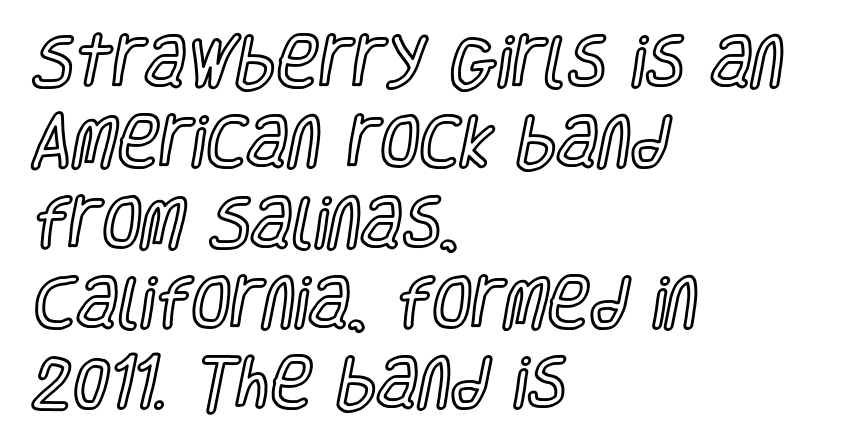
Q: Is the text italic (slanted)? A: Yes.
Q: Is the text underlined? A: No.
Q: How is the paragraph aligned? A: Left-aligned.
Q: Is the spacing between letters normal or unusually wide? A: Normal.
Q: Is the spacing between lines tight, normal or loose? A: Normal.
Q: Width (condensed, normal, or wide)? A: Condensed.
Q: x-height? A: Large.
Q: Monospaced? A: No.
